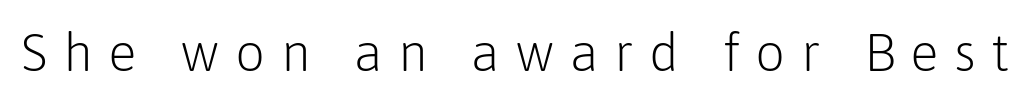
The image shows 53 px light sans-serif type, upright; set unusually wide letter spacing (+0.29 em), not underlined; low stroke contrast and a medium x-height.
